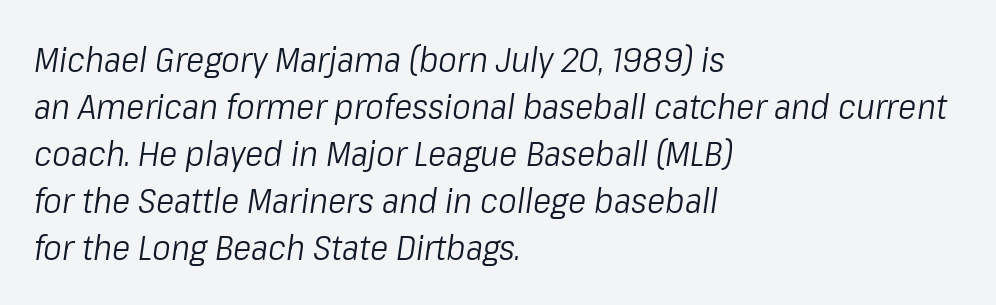
{"italic": "yes", "lean": "right", "slant_degrees": 8, "bold": "no", "weight": "light", "width": "condensed", "stroke_contrast": "low", "x_height": "medium", "monospaced": "no", "underline": "no", "align": "left", "line_spacing": "normal", "line_spacing_ratio": 1.34, "letter_spacing": "normal", "letter_spacing_em": 0.0, "glyph_px": 35}
